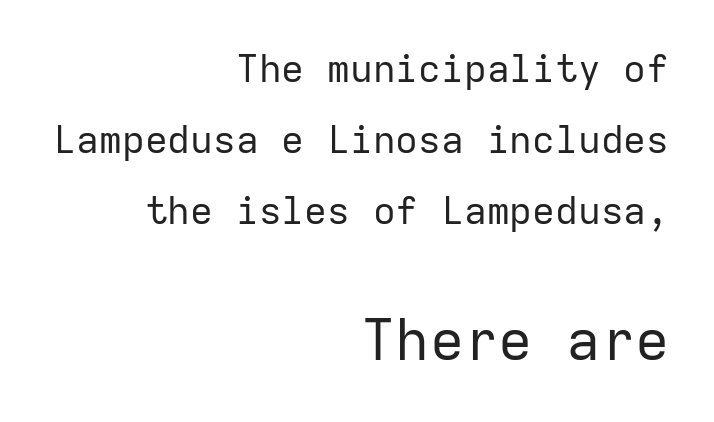
The image shows 57 px regular-weight sans-serif type, upright, monospaced; set right-aligned, line spacing 1.87x, normal letter spacing, not underlined; the second (bottom) block is 1.5x larger; low stroke contrast and a medium x-height.
